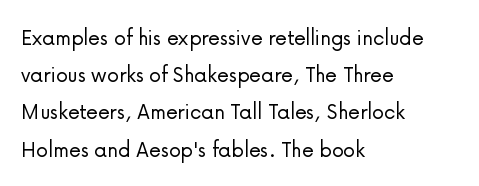
Q: Is the text bold? A: No.
Q: Is the text italic (slanted)? A: No, it is upright.
Q: Is the text underlined? A: No.
Q: How is the paragraph aligned? A: Left-aligned.
Q: Is the spacing between letters normal or unusually wide? A: Normal.
Q: Is the spacing between lines tight, normal or loose? A: Normal.
